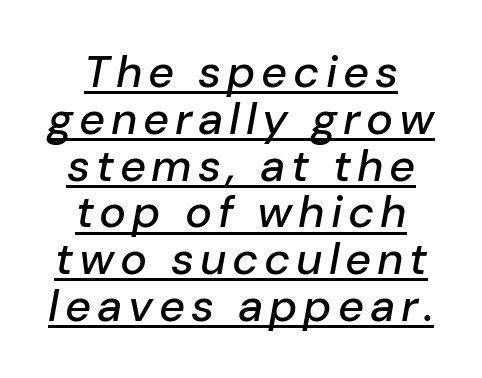
The image shows 45 px text type, italic (leaning right); set centered, tight line spacing (1.04x), underlined; low stroke contrast and a medium x-height.
